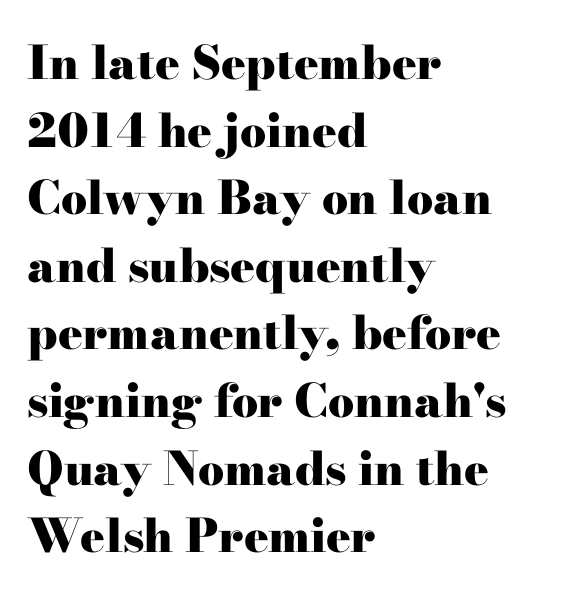
Q: Is the text bold? A: Yes.
Q: Is the text italic (slanted)? A: No, it is upright.
Q: Is the typeface a serif or a sans-serif typeface? A: Serif.
Q: Is the text underlined? A: No.
Q: How is the paragraph aligned? A: Left-aligned.
Q: Is the spacing between letters normal or unusually wide? A: Normal.
Q: Is the spacing between lines tight, normal or loose? A: Normal.
Q: Width (condensed, normal, or wide)? A: Wide.
Q: Stroke contrast? A: High.
Q: x-height? A: Small.
Q: Monospaced? A: No.
